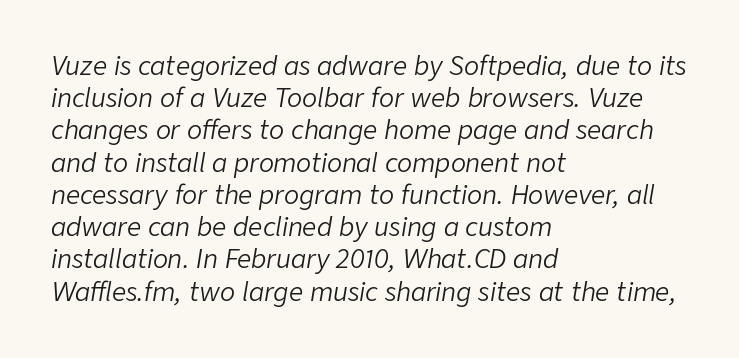
Glyph-to-glyph distance matches everyday printed text. Is the stroke heavy? The answer is a plain regular-or-lighter. Notice how the passage keeps a crisp vertical edge on the left only. Descender tails drop into unmarked territory. In terms of leading, this rendering sits right in the middle.
